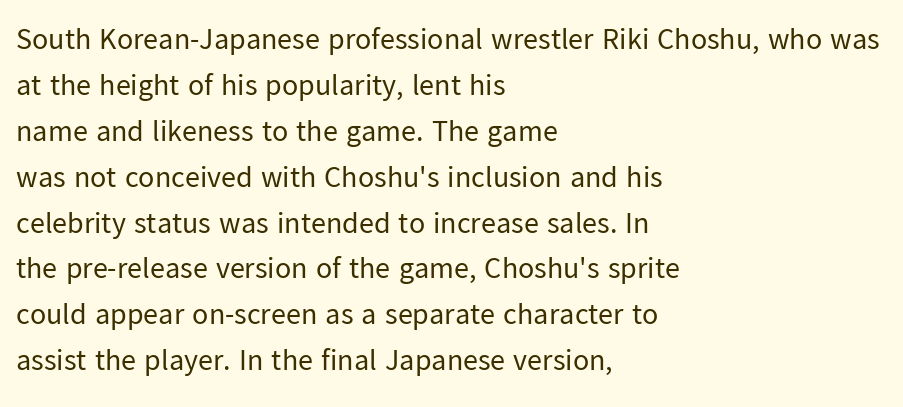
{"serif": "no", "italic": "no", "bold": "no", "weight": "regular", "width": "normal", "stroke_contrast": "low", "x_height": "medium", "monospaced": "no", "underline": "no", "align": "left", "line_spacing": "normal", "line_spacing_ratio": 1.53, "letter_spacing": "normal", "letter_spacing_em": 0.0, "glyph_px": 30}
